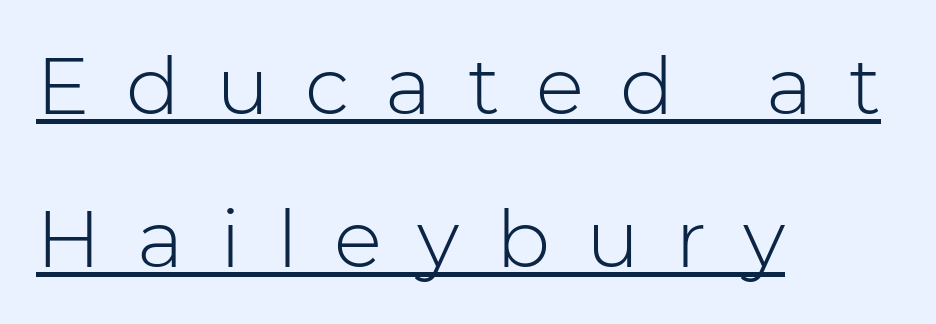
Q: Is the text bold? A: No.
Q: Is the text italic (slanted)? A: No, it is upright.
Q: Is the typeface a serif or a sans-serif typeface? A: Sans-serif.
Q: Is the text underlined? A: Yes.
Q: How is the paragraph aligned? A: Left-aligned.
Q: Is the spacing between letters normal or unusually wide? A: Unusually wide.
Q: Is the spacing between lines tight, normal or loose? A: Loose.
Q: Width (condensed, normal, or wide)? A: Normal.
Q: Stroke contrast? A: Low.
Q: x-height? A: Medium.
Q: Monospaced? A: No.
